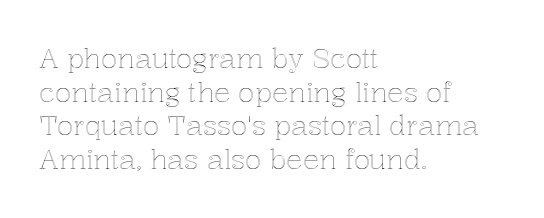
This is the regular roman posture of the typeface. Does extra space separate the letters? No, they use regular spacing. One-word summary of the alignment: left. How would I describe the line gaps? Plain and ordinary.
